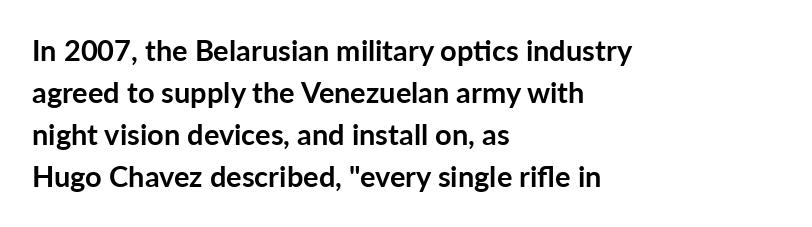
{"serif": "no", "italic": "no", "bold": "yes", "weight": "semibold", "width": "normal", "stroke_contrast": "low", "x_height": "medium", "monospaced": "no", "underline": "no", "align": "left", "line_spacing": "normal", "line_spacing_ratio": 1.45, "letter_spacing": "normal", "letter_spacing_em": 0.0, "glyph_px": 29}
